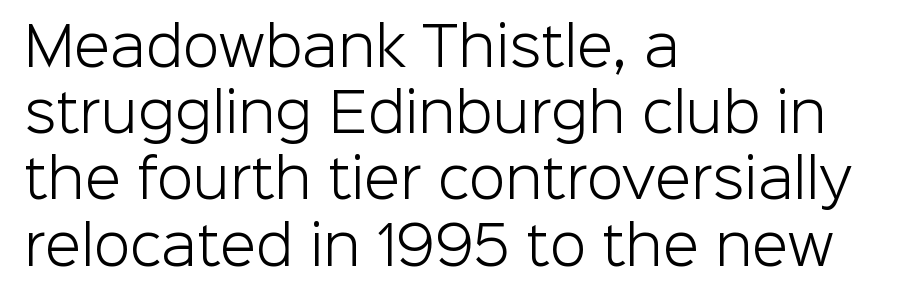
The image shows 53 px light sans-serif type, upright; set left-aligned, normal line spacing (1.25x), normal letter spacing, not underlined; low stroke contrast and a medium x-height.
